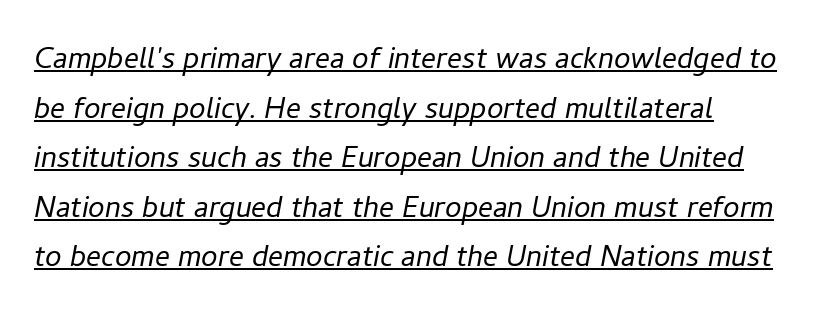
The image shows 37 px light type, italic (leaning right); set left-aligned, normal line spacing (1.34x), normal letter spacing, underlined; low stroke contrast and a medium x-height.
